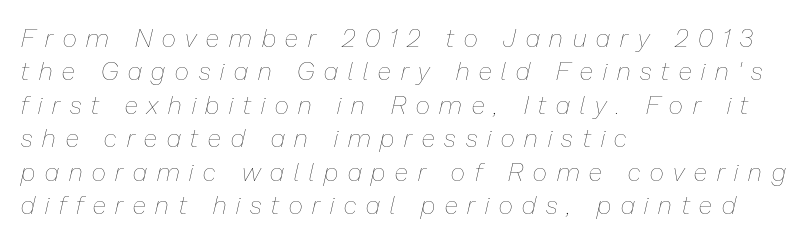
Q: Is the text bold? A: No.
Q: Is the text italic (slanted)? A: Yes, it leans right by about 13 degrees.
Q: Is the text underlined? A: No.
Q: How is the paragraph aligned? A: Left-aligned.
Q: Is the spacing between letters normal or unusually wide? A: Unusually wide.
Q: Is the spacing between lines tight, normal or loose? A: Normal.
